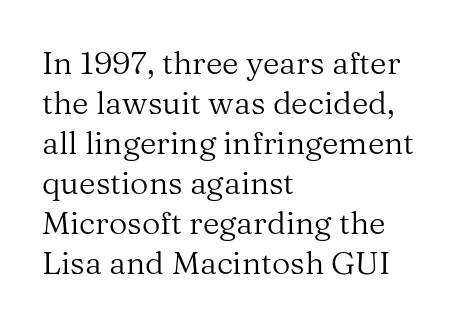
{"serif": "yes", "italic": "no", "bold": "no", "weight": "regular", "width": "normal", "stroke_contrast": "medium", "x_height": "medium", "monospaced": "no", "underline": "no", "align": "left", "line_spacing": "normal", "line_spacing_ratio": 1.25, "letter_spacing": "normal", "letter_spacing_em": 0.0, "glyph_px": 32}
